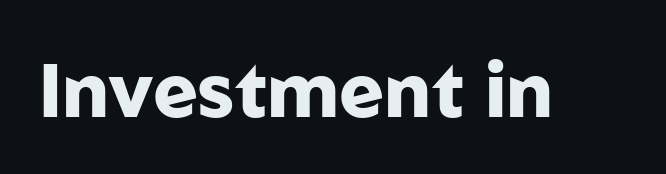
The image shows 76 px heavy sans-serif type, upright; set normal letter spacing, not underlined; low stroke contrast and a medium x-height.
